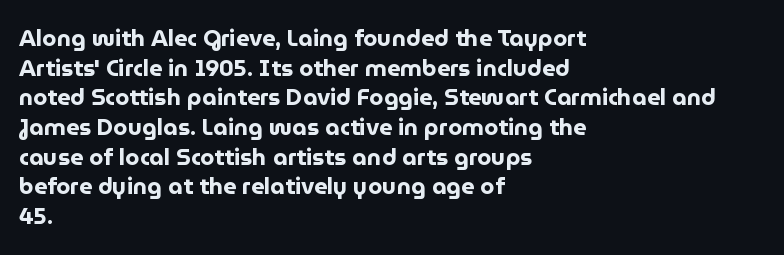
{"italic": "no", "bold": "yes", "underline": "no", "align": "left", "line_spacing": "normal", "line_spacing_ratio": 1.29, "letter_spacing": "normal", "letter_spacing_em": 0.0, "glyph_px": 23}
